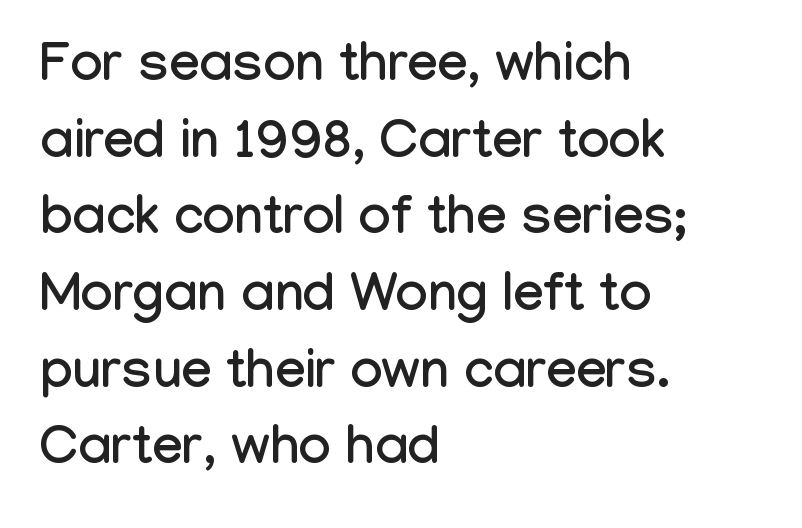
{"serif": "no", "italic": "no", "width": "condensed", "stroke_contrast": "low", "x_height": "medium", "monospaced": "no", "underline": "no", "align": "left", "line_spacing": "normal", "line_spacing_ratio": 1.42, "letter_spacing": "normal", "letter_spacing_em": 0.0, "glyph_px": 54}
